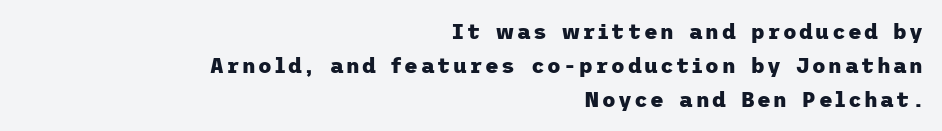
{"italic": "no", "bold": "yes", "underline": "no", "align": "right", "line_spacing": "normal", "line_spacing_ratio": 1.61, "glyph_px": 21}
